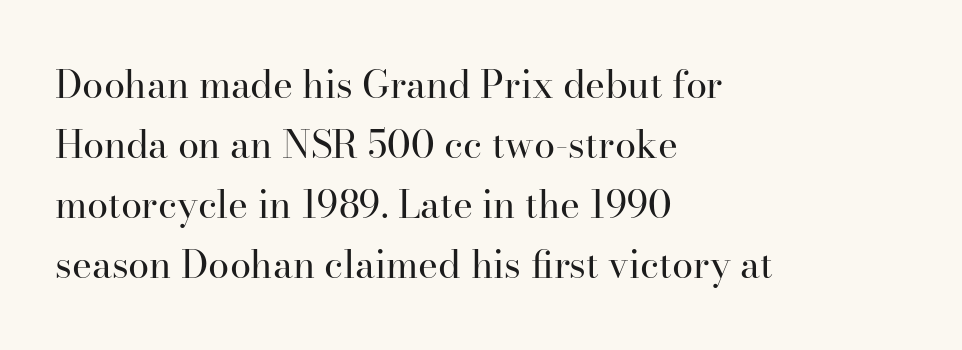
{"serif": "yes", "italic": "no", "bold": "no", "weight": "regular", "width": "normal", "stroke_contrast": "high", "x_height": "small", "monospaced": "no", "underline": "no", "align": "left", "line_spacing": "normal", "line_spacing_ratio": 1.58, "letter_spacing": "normal", "letter_spacing_em": 0.0, "glyph_px": 38}
